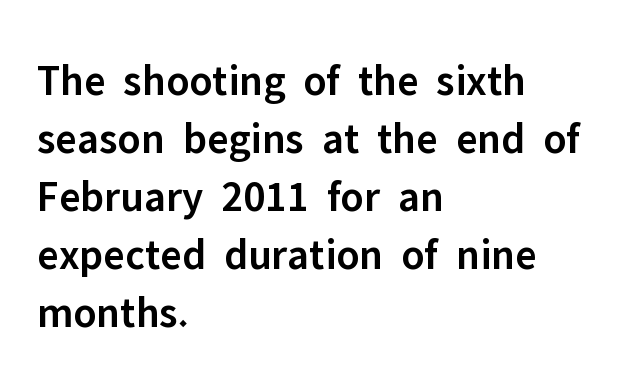
Students, observe: this is what conventionally led text looks like. The typesetter chose a ragged-right arrangement here. Check under the words: just untouched page. Examine the stroke ends and you'll find no serifs. The lettering stays uniformly vertical, giving the passage a roman look.
